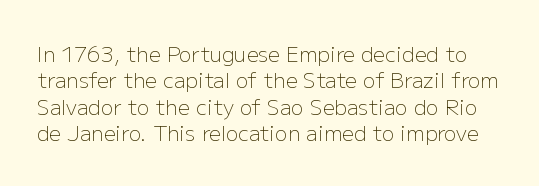
Q: Is the text bold? A: No.
Q: Is the text italic (slanted)? A: No, it is upright.
Q: Is the text underlined? A: No.
Q: Is the spacing between letters normal or unusually wide? A: Normal.
Q: Is the spacing between lines tight, normal or loose? A: Normal.
